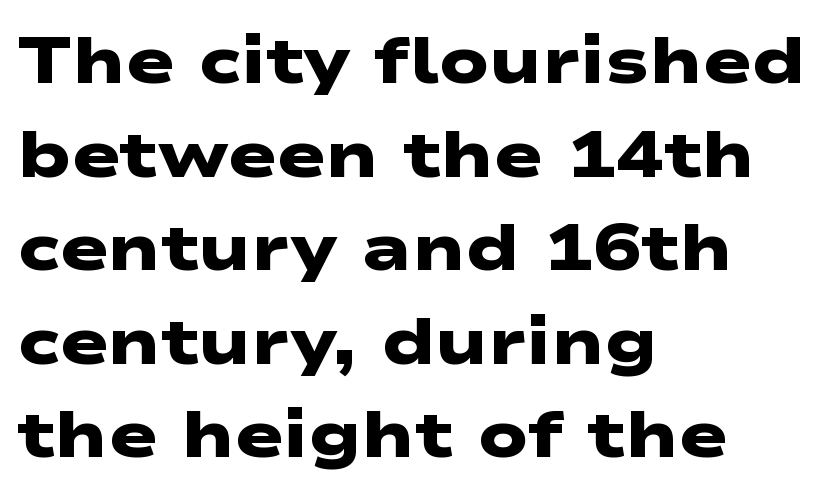
Type without underlining. This sample has the flowing, uneven cadence of proportional lettering. Stroke terminals: plain, sans-serif. Weight: bold. Quick note: interline space is typical. Alignment: flush left.
